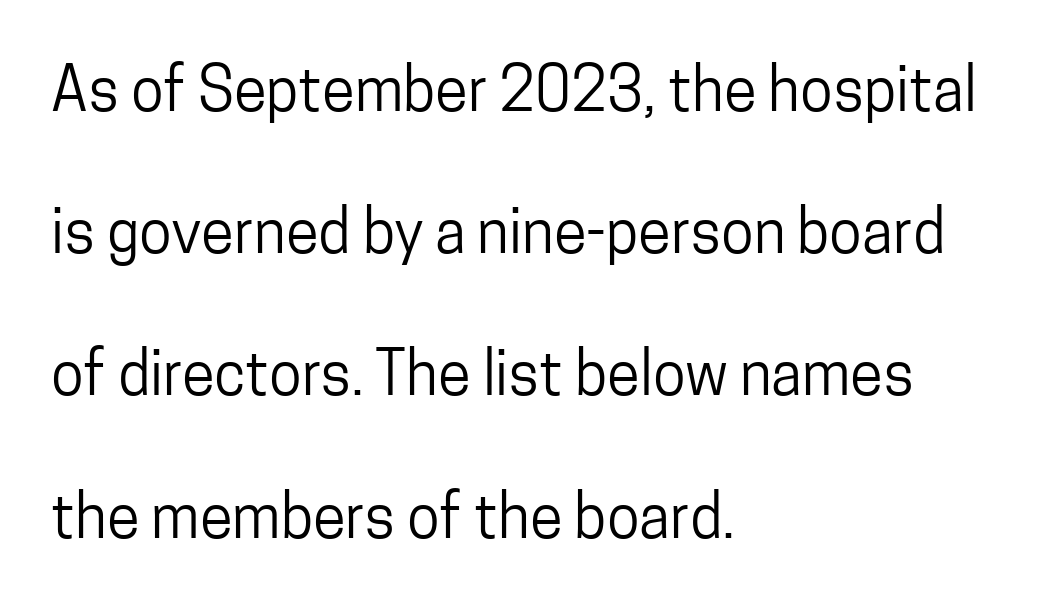
Each letter keeps its own natural width here, so spacing adapts to shape. The rag falls on the right side of this text block. Glyph-to-glyph distance matches everyday printed text. Caption: face not bold, strokes unweighted.
